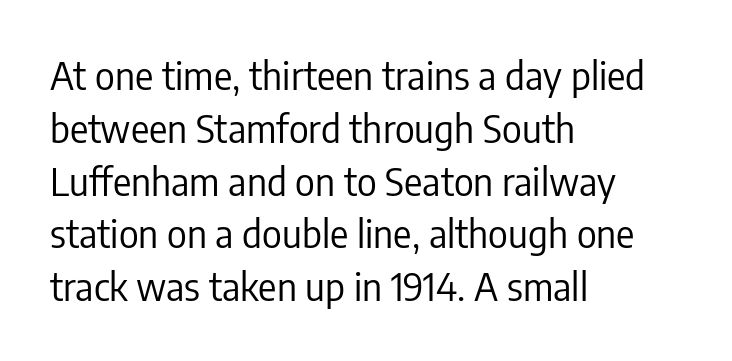
The image shows 38 px regular-weight, condensed sans-serif type, upright; set left-aligned, normal line spacing (1.39x), normal letter spacing, not underlined; low stroke contrast and a medium x-height.
